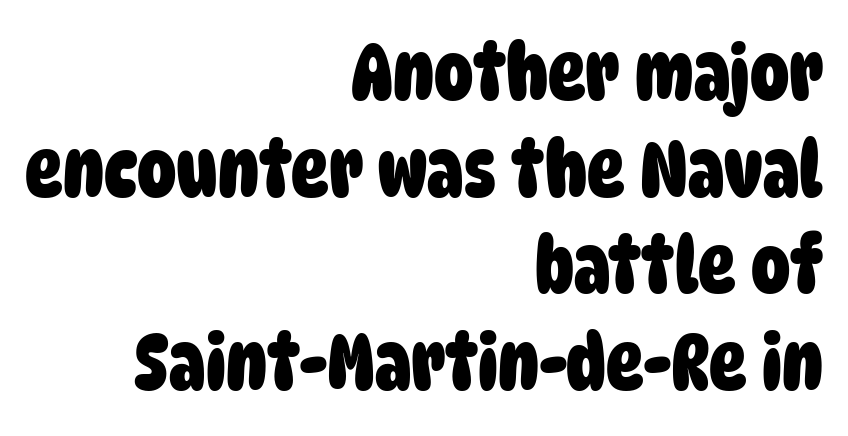
{"serif": "no", "bold": "yes", "weight": "heavy", "width": "condensed", "stroke_contrast": "low", "x_height": "large", "monospaced": "no", "underline": "no", "align": "right", "line_spacing_ratio": 1.24, "letter_spacing": "normal", "letter_spacing_em": 0.0, "glyph_px": 78}
